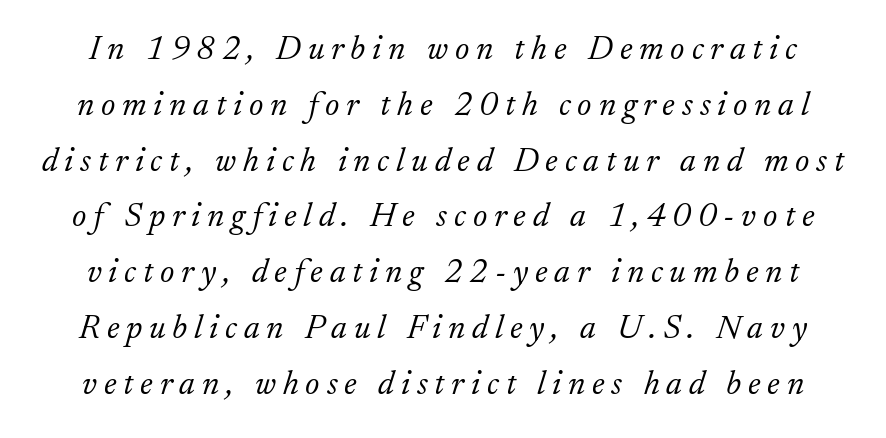
The image shows 34 px light serif type, italic (leaning right); set normal line spacing (1.64x), unusually wide letter spacing (+0.2 em), not underlined; low stroke contrast and a small x-height.
